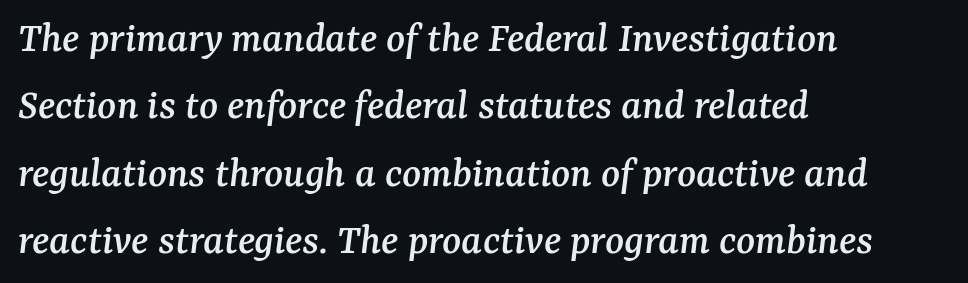
Q: Is the text italic (slanted)? A: Yes, it leans right by about 7 degrees.
Q: Is the typeface a serif or a sans-serif typeface? A: Serif.
Q: Is the text underlined? A: No.
Q: How is the paragraph aligned? A: Left-aligned.
Q: Is the spacing between letters normal or unusually wide? A: Normal.
Q: Is the spacing between lines tight, normal or loose? A: Normal.
Q: Width (condensed, normal, or wide)? A: Normal.
Q: Stroke contrast? A: Medium.
Q: x-height? A: Medium.
Q: Monospaced? A: No.
